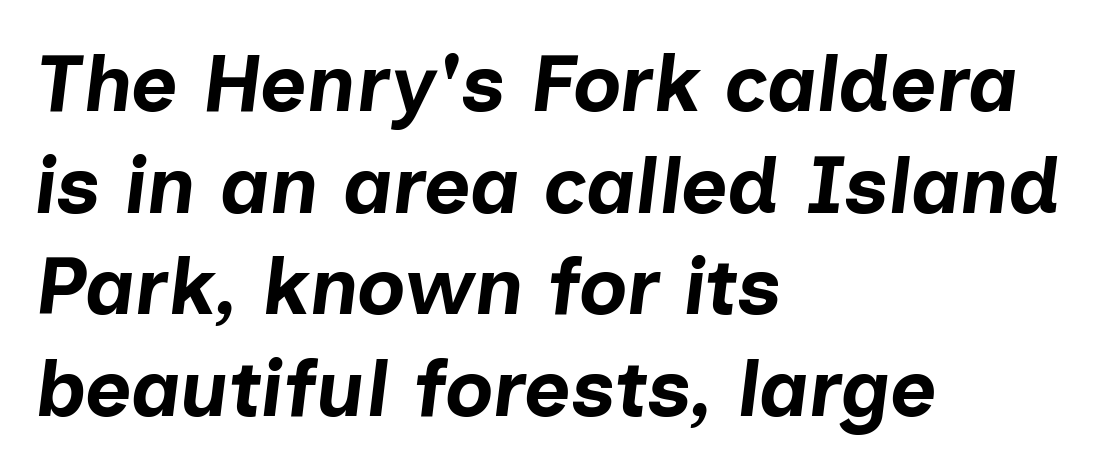
Unmarked baselines from the first word to the last. These lines keep a tight, regular rhythm from letter to letter. This sample is left-justified, so line endings fall wherever the words run out. You can tell it's italic because the verticals aren't actually vertical. In terms of leading, this rendering sits right in the middle.
